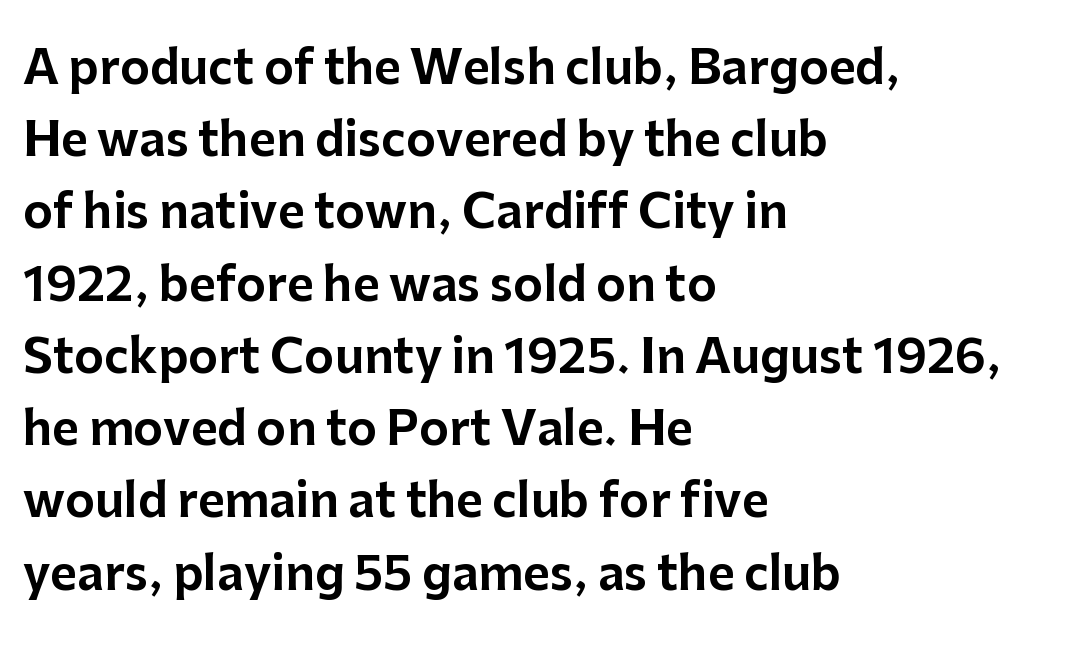
The image shows 46 px sans-serif type, upright; set left-aligned, normal line spacing (1.57x), normal letter spacing, not underlined; low stroke contrast and a medium x-height.
